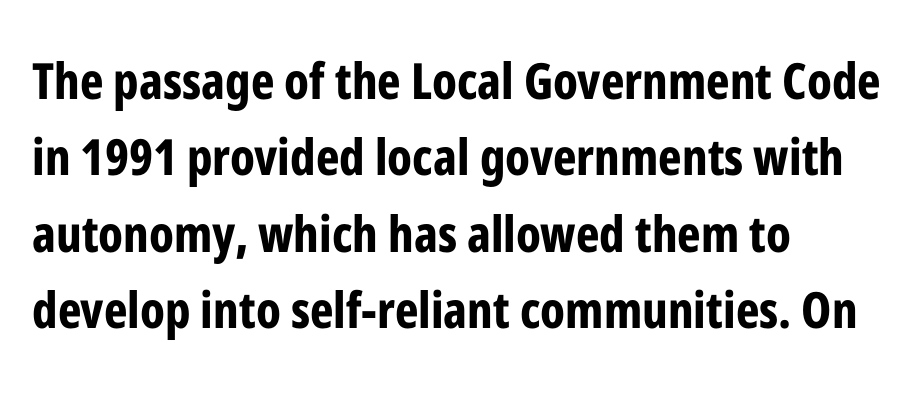
The image shows 50 px bold, condensed sans-serif type, upright; set left-aligned, normal line spacing (1.53x), normal letter spacing, not underlined; low stroke contrast and a medium x-height.
